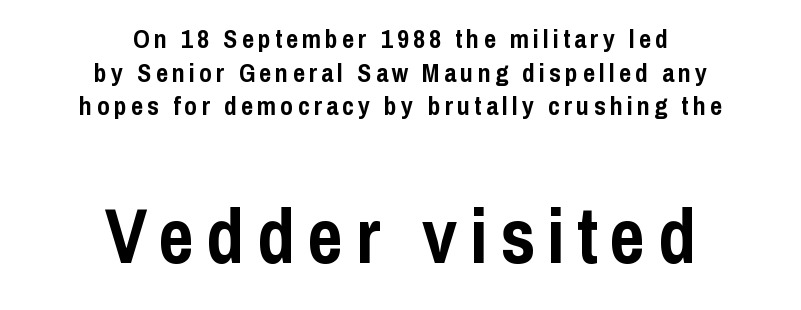
Both edges are ragged and mirror each other, which tells us the setting is centered. Descenders are the only things crossing below the line. Whoever set this made the second block the dominant, larger element. Varying glyph widths throughout — classic text-font behaviour.
